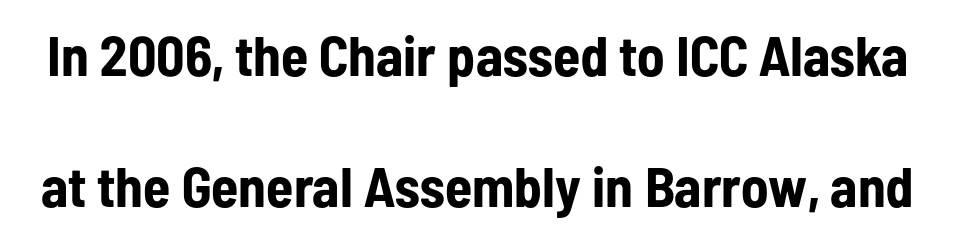
Q: Is the text bold? A: Yes.
Q: Is the text italic (slanted)? A: No, it is upright.
Q: Is the typeface a serif or a sans-serif typeface? A: Sans-serif.
Q: Is the text underlined? A: No.
Q: Is the spacing between letters normal or unusually wide? A: Normal.
Q: Is the spacing between lines tight, normal or loose? A: Loose.
Q: Width (condensed, normal, or wide)? A: Condensed.
Q: Stroke contrast? A: Low.
Q: x-height? A: Medium.
Q: Monospaced? A: No.
